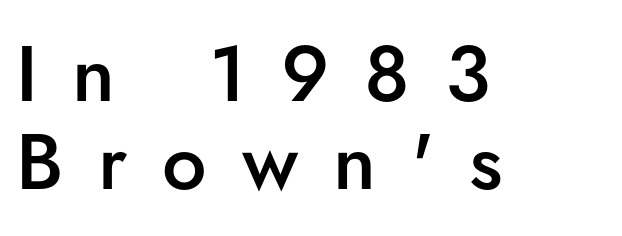
{"serif": "no", "italic": "no", "bold": "semi", "weight": "semibold", "width": "normal", "stroke_contrast": "low", "x_height": "small", "monospaced": "no", "underline": "no", "align": "left", "line_spacing": "tight", "line_spacing_ratio": 1.12, "letter_spacing": "wide", "letter_spacing_em": 0.44, "glyph_px": 79}
